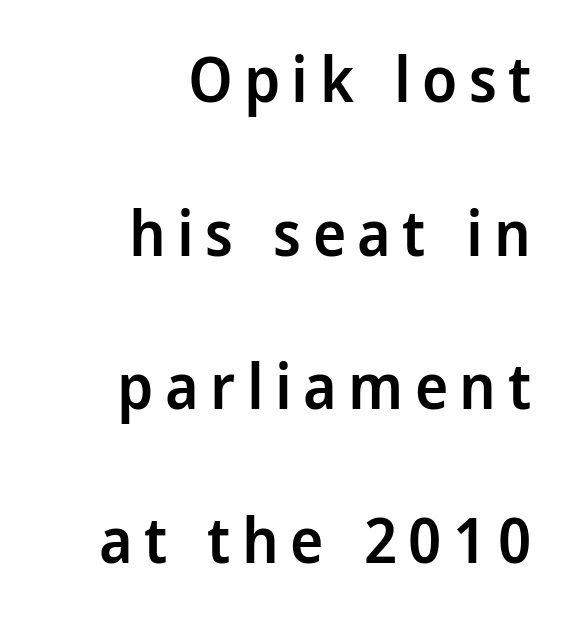
{"serif": "no", "italic": "no", "bold": "semi", "weight": "semibold", "width": "normal", "stroke_contrast": "low", "x_height": "medium", "monospaced": "no", "underline": "no", "align": "right", "line_spacing": "loose", "line_spacing_ratio": 2.44, "glyph_px": 63}
